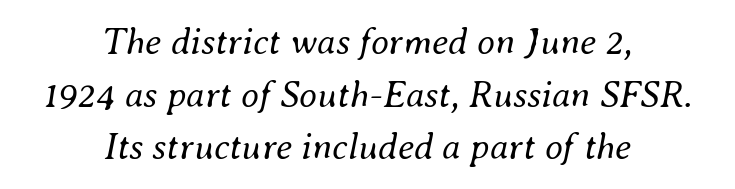
Q: Is the text bold? A: No.
Q: Is the text italic (slanted)? A: Yes, it leans right by about 8 degrees.
Q: Is the text underlined? A: No.
Q: How is the paragraph aligned? A: Centered.
Q: Is the spacing between letters normal or unusually wide? A: Normal.
Q: Is the spacing between lines tight, normal or loose? A: Normal.
Q: Width (condensed, normal, or wide)? A: Normal.
Q: Stroke contrast? A: Medium.
Q: x-height? A: Small.
Q: Monospaced? A: No.
